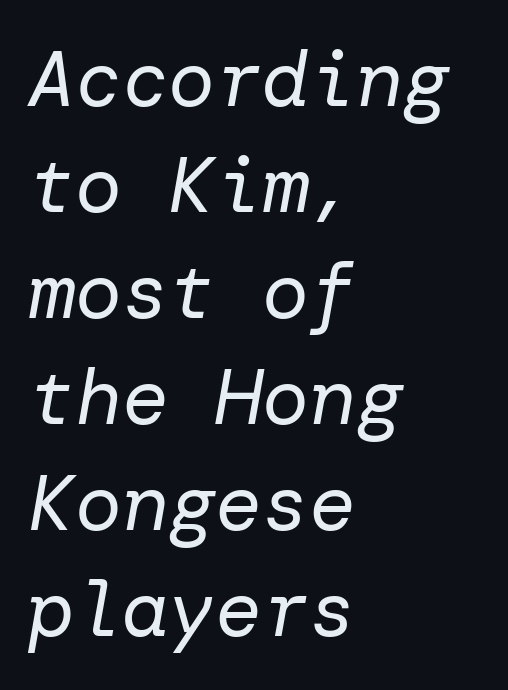
Q: Is the text bold? A: No.
Q: Is the text italic (slanted)? A: Yes, it leans right by about 10 degrees.
Q: Is the text underlined? A: No.
Q: How is the paragraph aligned? A: Left-aligned.
Q: Is the spacing between letters normal or unusually wide? A: Normal.
Q: Is the spacing between lines tight, normal or loose? A: Normal.
Q: Width (condensed, normal, or wide)? A: Normal.
Q: Stroke contrast? A: Low.
Q: x-height? A: Medium.
